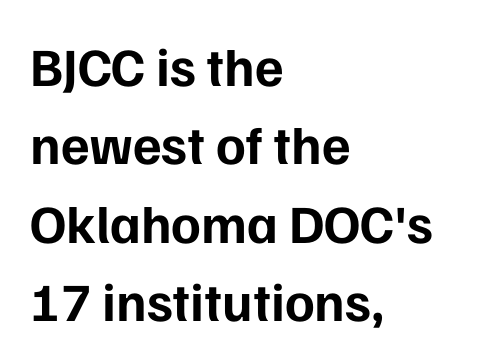
The image shows 54 px bold sans-serif type, upright; set left-aligned, normal line spacing (1.45x), normal letter spacing, not underlined; low stroke contrast and a medium x-height.
